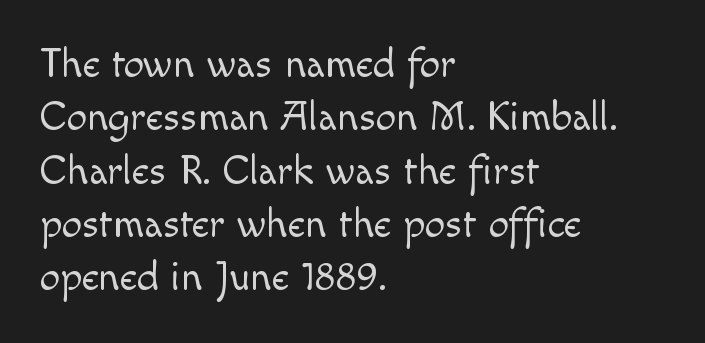
{"serif": "no", "italic": "no", "bold": "no", "weight": "light", "width": "normal", "x_height": "small", "monospaced": "no", "underline": "no", "align": "left", "line_spacing": "normal", "line_spacing_ratio": 1.3, "letter_spacing": "normal", "letter_spacing_em": 0.0, "glyph_px": 41}
